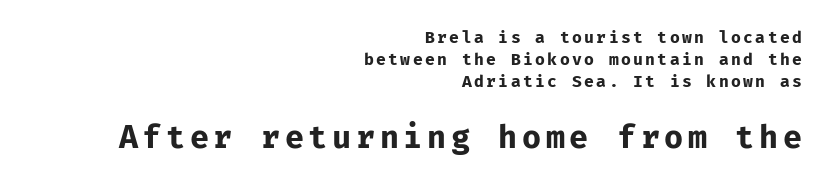
{"serif": "no", "italic": "no", "bold": "yes", "weight": "bold", "width": "normal", "stroke_contrast": "low", "x_height": "medium", "underline": "no", "align": "right", "line_spacing": "normal", "line_spacing_ratio": 1.38, "larger_block": "second", "size_ratio": 1.94, "glyph_px": 31}
